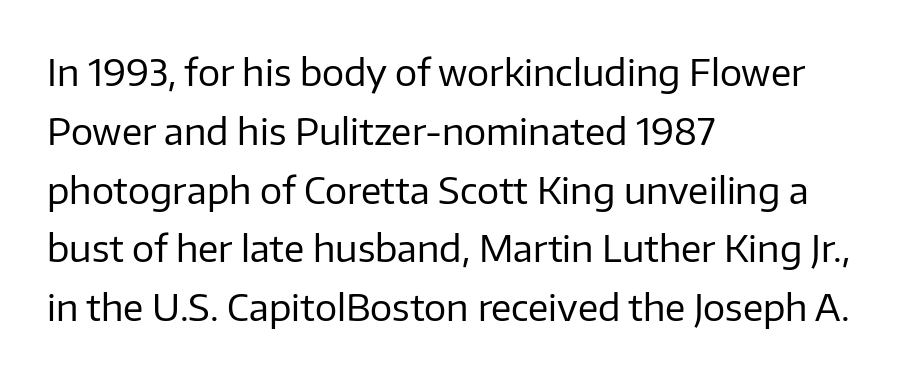
{"serif": "no", "italic": "no", "bold": "no", "weight": "regular", "width": "normal", "stroke_contrast": "low", "x_height": "medium", "monospaced": "no", "underline": "no", "align": "left", "line_spacing": "normal", "line_spacing_ratio": 1.59, "letter_spacing": "normal", "letter_spacing_em": 0.0, "glyph_px": 37}
